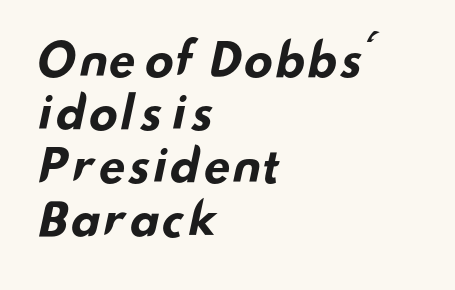
The image shows 44 px bold, wide sans-serif type; set left-aligned, line spacing 1.21x, normal letter spacing, not underlined; low stroke contrast and a small x-height.
